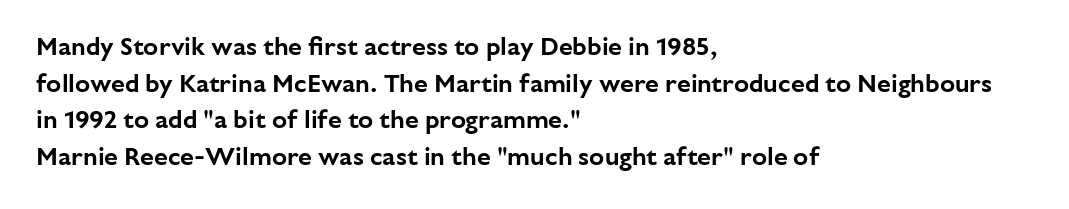
{"italic": "no", "underline": "no", "align": "left", "line_spacing": "normal", "line_spacing_ratio": 1.47, "letter_spacing": "normal", "letter_spacing_em": 0.0, "glyph_px": 25}
